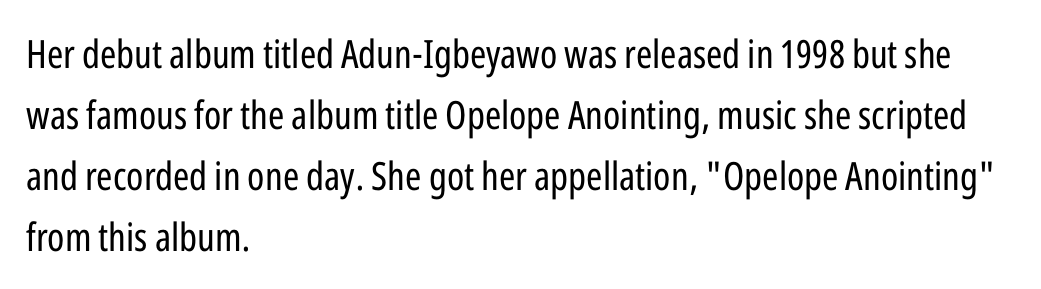
The rendering uses natural spacing where letterforms have individual widths. The compositor pushed each line to the left boundary. The strokes carry an ordinary text weight at most. Decoration check: the copy has no underline. Typographically, this falls in the sans-serif category.
